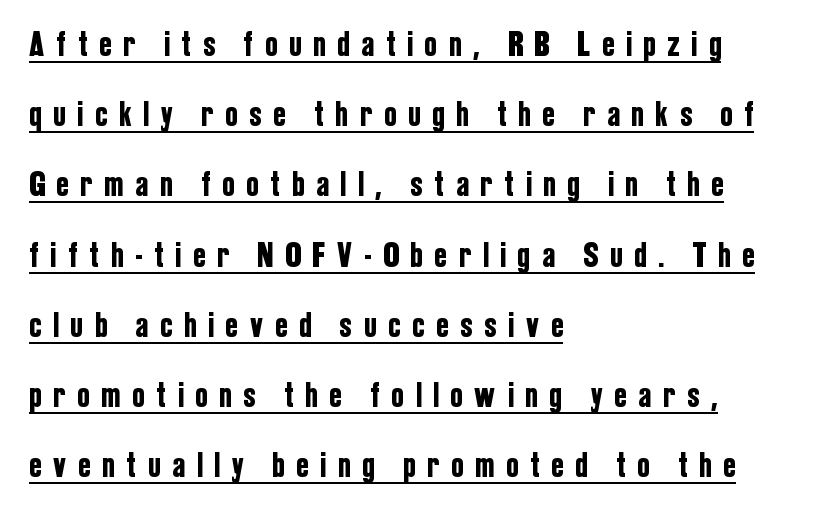
The image shows 36 px condensed sans-serif type, upright; set left-aligned, loose line spacing (1.95x), unusually wide letter spacing (+0.34 em), underlined; low stroke contrast and a medium x-height.
